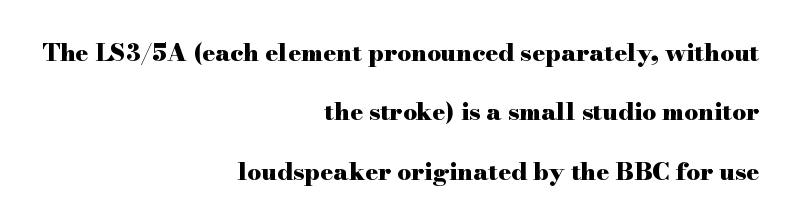
{"italic": "no", "bold": "yes", "underline": "no", "align": "right", "line_spacing": "loose", "line_spacing_ratio": 2.47, "letter_spacing": "normal", "letter_spacing_em": 0.0, "glyph_px": 24}
